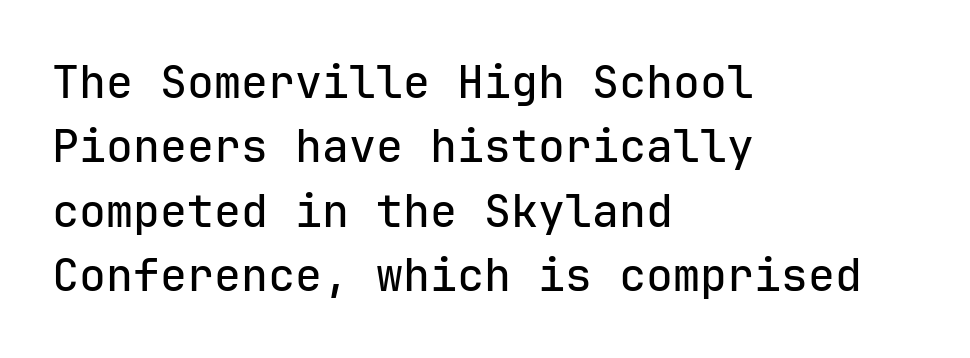
Q: Is the text italic (slanted)? A: No, it is upright.
Q: Is the typeface a serif or a sans-serif typeface? A: Sans-serif.
Q: Is the text underlined? A: No.
Q: How is the paragraph aligned? A: Left-aligned.
Q: Is the spacing between letters normal or unusually wide? A: Normal.
Q: Is the spacing between lines tight, normal or loose? A: Normal.
Q: Width (condensed, normal, or wide)? A: Normal.
Q: Stroke contrast? A: Low.
Q: x-height? A: Medium.
Q: Monospaced? A: Yes.
